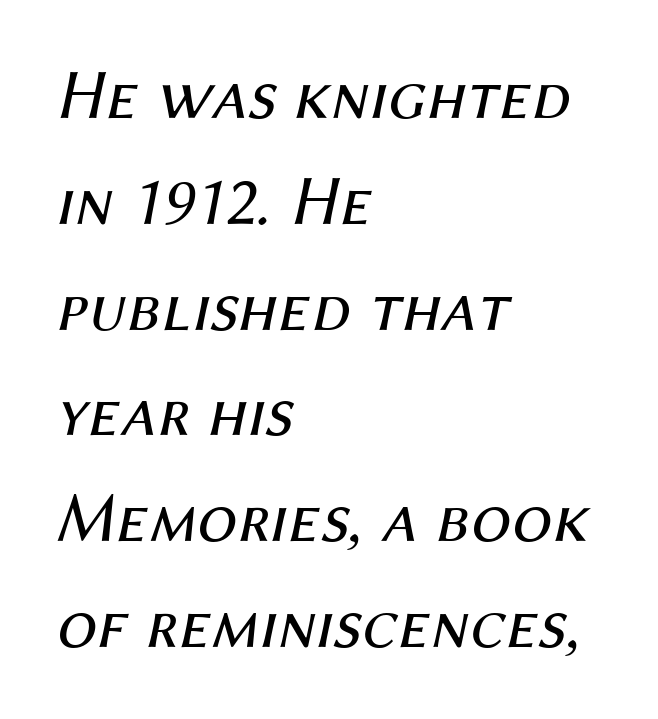
The image shows 71 px regular-weight type, italic (leaning right); set left-aligned, normal line spacing (1.49x), normal letter spacing, not underlined; medium stroke contrast and a medium x-height.
